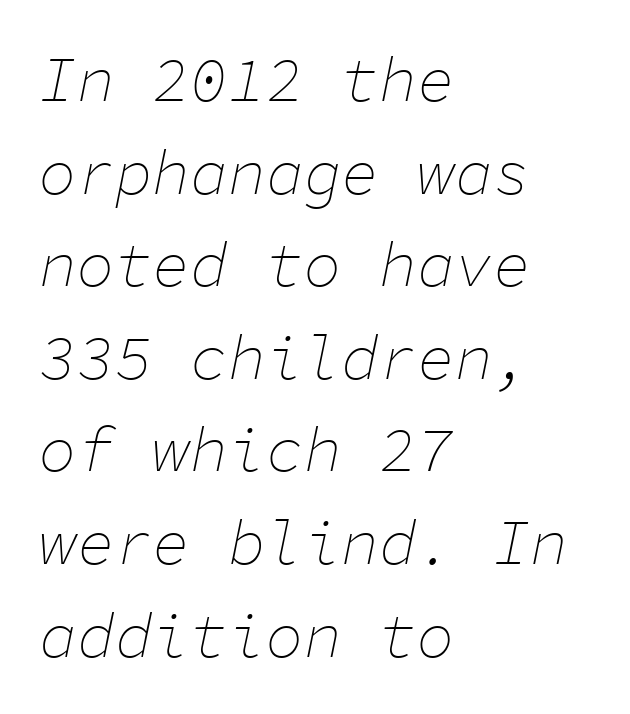
Q: Is the text bold? A: No.
Q: Is the text italic (slanted)? A: Yes, it leans right by about 11 degrees.
Q: Is the text underlined? A: No.
Q: How is the paragraph aligned? A: Left-aligned.
Q: Is the spacing between letters normal or unusually wide? A: Normal.
Q: Is the spacing between lines tight, normal or loose? A: Normal.
Q: Width (condensed, normal, or wide)? A: Normal.
Q: Stroke contrast? A: Low.
Q: x-height? A: Medium.
Q: Monospaced? A: Yes.
